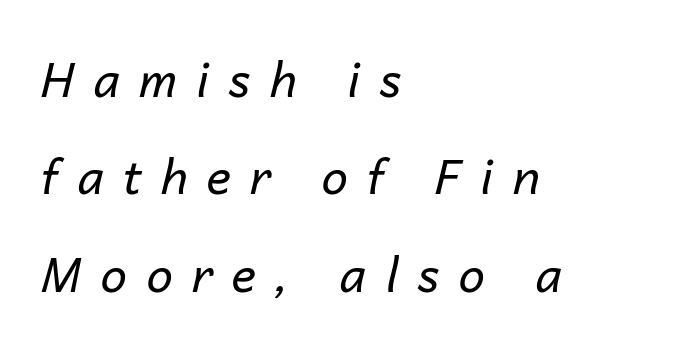
{"italic": "yes", "lean": "right", "slant_degrees": 14, "bold": "no", "weight": "regular", "width": "normal", "stroke_contrast": "low", "x_height": "medium", "monospaced": "no", "underline": "no", "align": "left", "line_spacing": "loose", "line_spacing_ratio": 2.07, "letter_spacing": "wide", "letter_spacing_em": 0.41, "glyph_px": 47}
